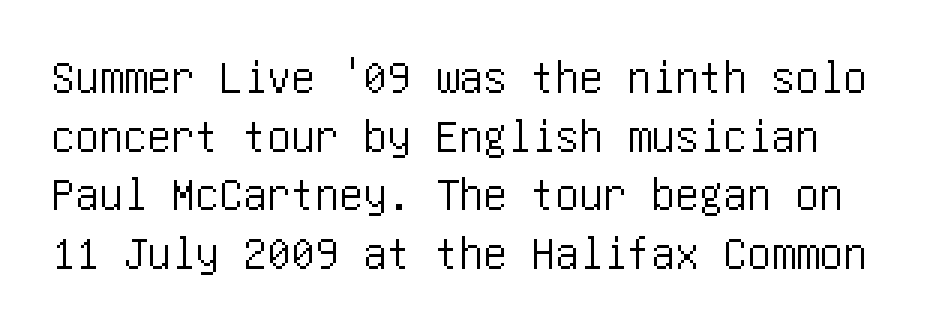
The image shows 48 px condensed sans-serif type, upright; set line spacing 1.22x, normal letter spacing, not underlined; low stroke contrast and a large x-height.
